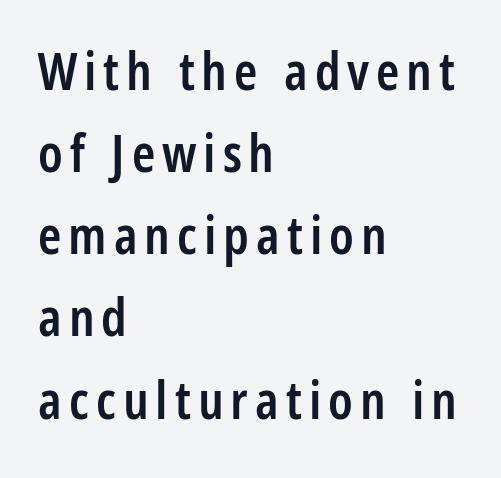
{"serif": "no", "italic": "no", "bold": "semi", "weight": "semibold", "width": "condensed", "stroke_contrast": "low", "x_height": "large", "monospaced": "no", "underline": "no", "align": "left", "line_spacing": "normal", "line_spacing_ratio": 1.55, "glyph_px": 53}
